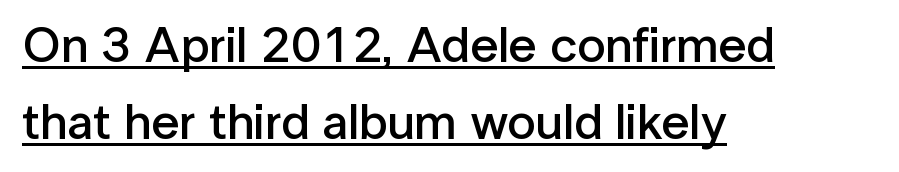
Q: Is the text bold? A: Semi-bold.
Q: Is the text italic (slanted)? A: No, it is upright.
Q: Is the typeface a serif or a sans-serif typeface? A: Sans-serif.
Q: Is the text underlined? A: Yes.
Q: How is the paragraph aligned? A: Left-aligned.
Q: Is the spacing between letters normal or unusually wide? A: Normal.
Q: Is the spacing between lines tight, normal or loose? A: Normal.
Q: Width (condensed, normal, or wide)? A: Normal.
Q: Stroke contrast? A: Low.
Q: x-height? A: Medium.
Q: Monospaced? A: No.
